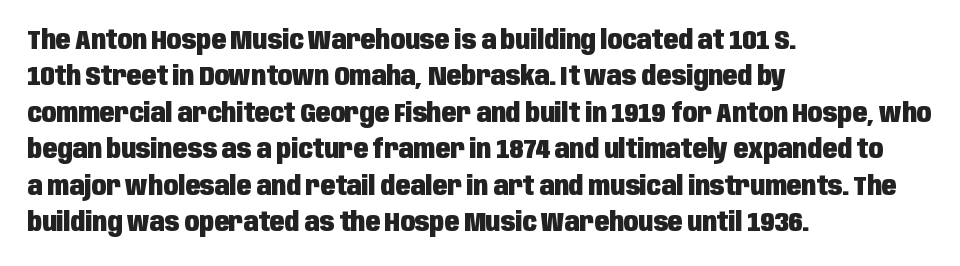
Q: Is the text bold? A: Yes.
Q: Is the text italic (slanted)? A: No, it is upright.
Q: Is the text underlined? A: No.
Q: How is the paragraph aligned? A: Left-aligned.
Q: Is the spacing between letters normal or unusually wide? A: Normal.
Q: Is the spacing between lines tight, normal or loose? A: Normal.
